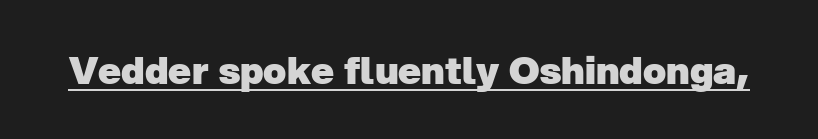
Q: Is the text bold? A: Yes.
Q: Is the typeface a serif or a sans-serif typeface? A: Sans-serif.
Q: Is the text underlined? A: Yes.
Q: Is the spacing between letters normal or unusually wide? A: Normal.
Q: Width (condensed, normal, or wide)? A: Normal.
Q: Stroke contrast? A: Low.
Q: x-height? A: Medium.
Q: Monospaced? A: No.
